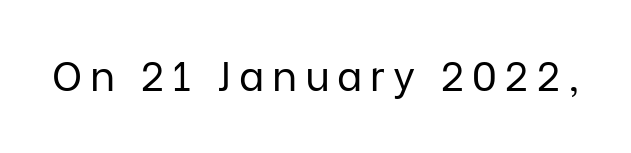
The image shows 41 px regular-weight sans-serif type, upright; set not underlined; low stroke contrast and a medium x-height.
